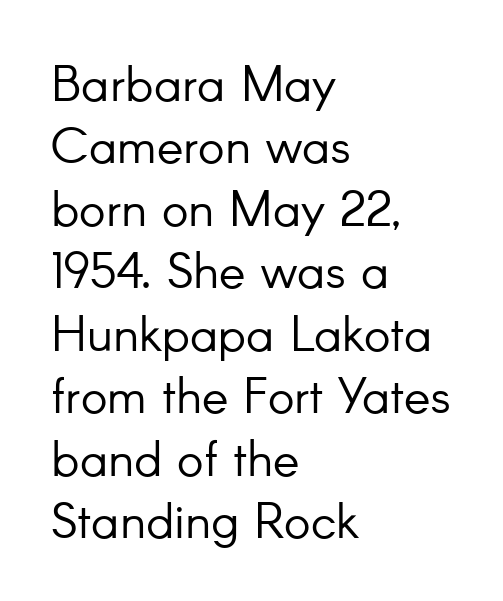
The image shows 50 px light sans-serif type, upright; set left-aligned, normal line spacing (1.25x), normal letter spacing, not underlined; low stroke contrast and a small x-height.
